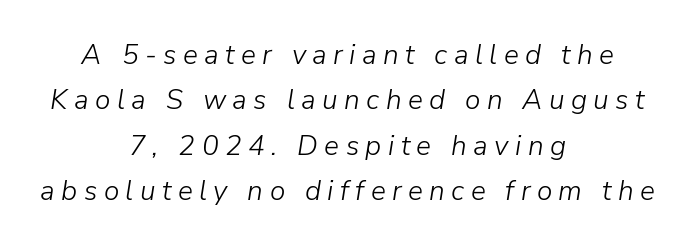
{"italic": "yes", "lean": "right", "slant_degrees": 9, "bold": "no", "weight": "light", "width": "normal", "stroke_contrast": "low", "x_height": "medium", "monospaced": "no", "underline": "no", "align": "center", "line_spacing": "normal", "line_spacing_ratio": 1.62, "letter_spacing": "wide", "letter_spacing_em": 0.23, "glyph_px": 28}
